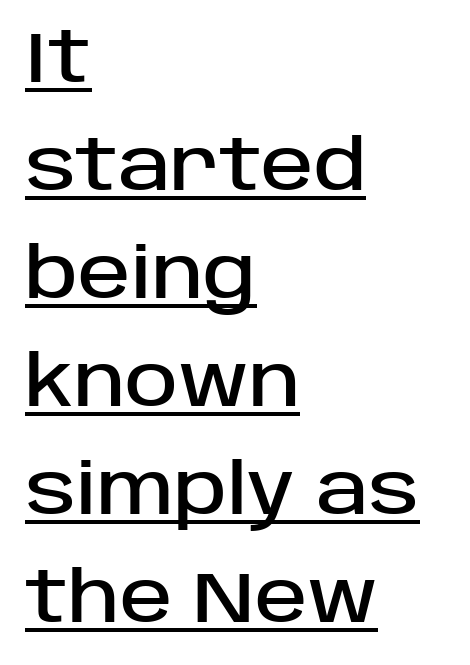
Q: Is the text italic (slanted)? A: No, it is upright.
Q: Is the typeface a serif or a sans-serif typeface? A: Sans-serif.
Q: Is the text underlined? A: Yes.
Q: How is the paragraph aligned? A: Left-aligned.
Q: Is the spacing between letters normal or unusually wide? A: Normal.
Q: Is the spacing between lines tight, normal or loose? A: Normal.
Q: Width (condensed, normal, or wide)? A: Normal.
Q: Stroke contrast? A: Low.
Q: x-height? A: Large.
Q: Monospaced? A: No.
